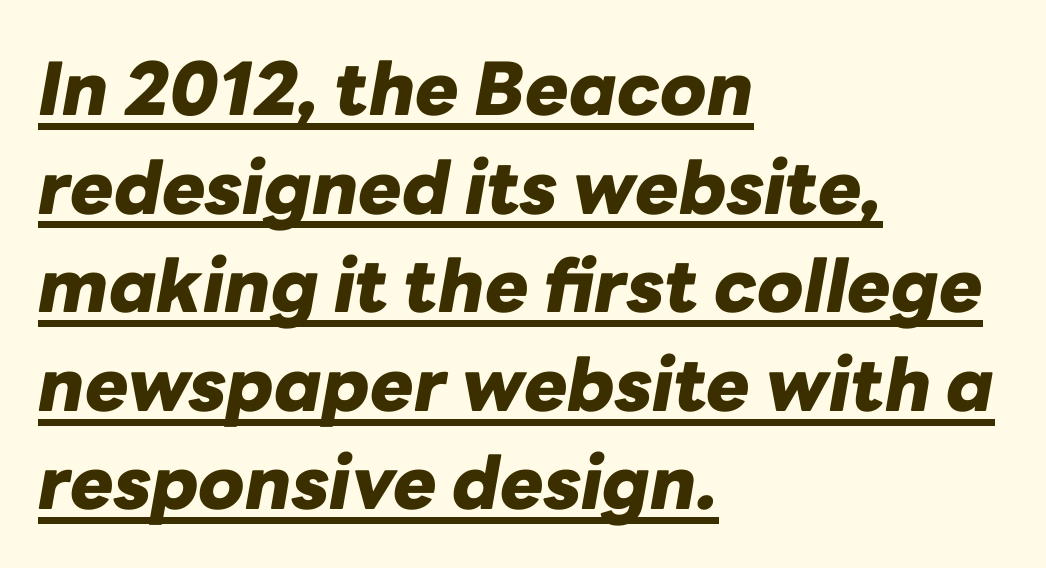
Compared with an ordinary text face, these strokes are far heavier — a full bold. This sample is left-justified, so line endings fall wherever the words run out. Compared with ordinary roman type, these characters are visibly tilted. A typesetter would call this proportional, since set widths differ per character.
